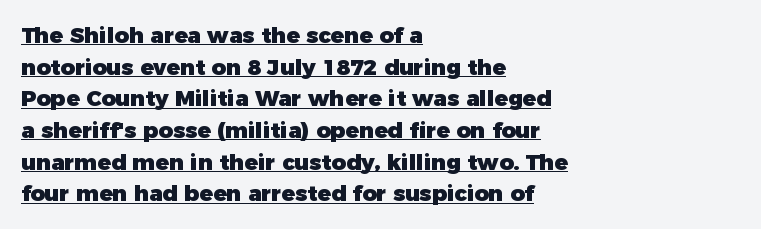
The axis of the letterforms is exactly vertical. Quick note: underline on. These lines sit exactly where default settings would place them. Each line starts at the same left margin while the right side varies. Characters follow at the spacing the type designer built in. How heavy is the stroke? Heavy — this is a bold.
